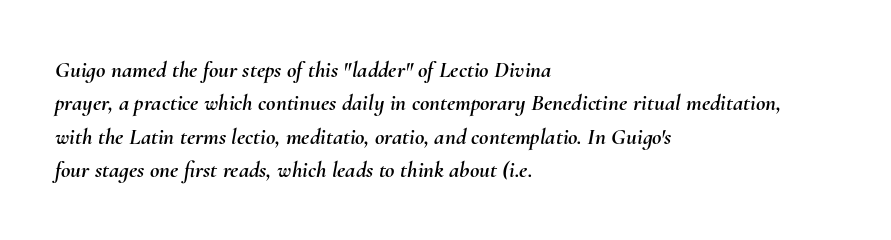
The image shows 23 px text type, italic (leaning right); set left-aligned, normal line spacing (1.45x), normal letter spacing, not underlined.
